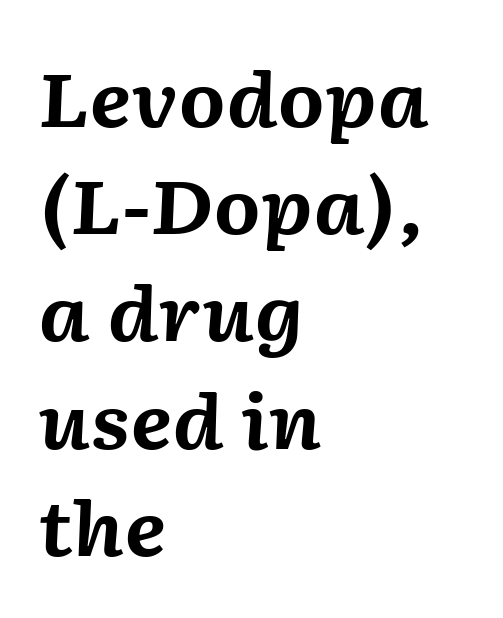
Clear beneath every line of the passage. The paragraph shown leans on its left margin. Here the designer chose a conventional face with non-uniform glyph widths. If you measured baseline to baseline, you'd find a middling distance. Rendered with sloped, italic letterforms.
